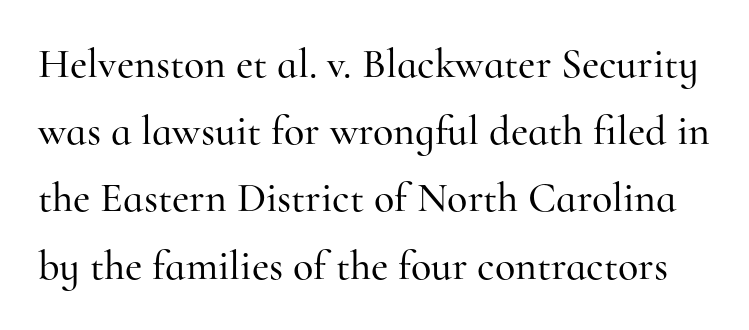
The image shows 42 px serif type, upright; set normal line spacing (1.6x), normal letter spacing, not underlined; high stroke contrast and a small x-height.
